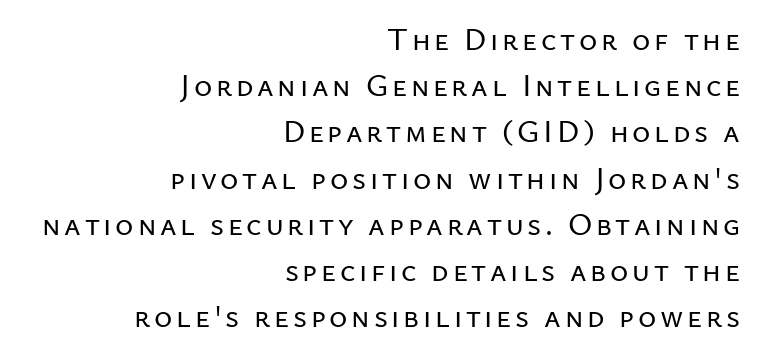
Q: Is the text italic (slanted)? A: No, it is upright.
Q: Is the typeface a serif or a sans-serif typeface? A: Sans-serif.
Q: Is the text underlined? A: No.
Q: How is the paragraph aligned? A: Right-aligned.
Q: Is the spacing between lines tight, normal or loose? A: Normal.
Q: Width (condensed, normal, or wide)? A: Normal.
Q: Stroke contrast? A: Low.
Q: x-height? A: Medium.
Q: Monospaced? A: No.
